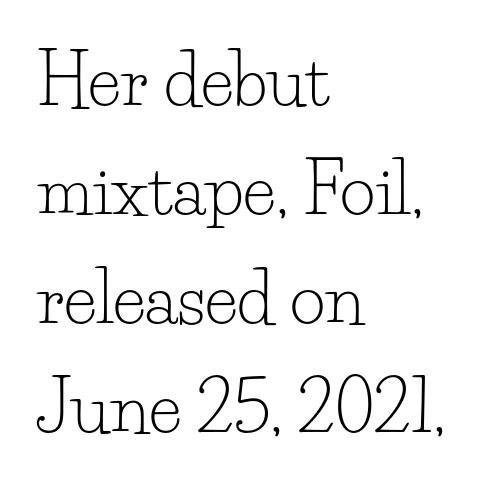
{"serif": "yes", "italic": "no", "bold": "no", "weight": "light", "width": "normal", "stroke_contrast": "low", "x_height": "small", "monospaced": "no", "underline": "no", "align": "left", "line_spacing": "normal", "line_spacing_ratio": 1.58, "letter_spacing": "normal", "letter_spacing_em": 0.0, "glyph_px": 69}
